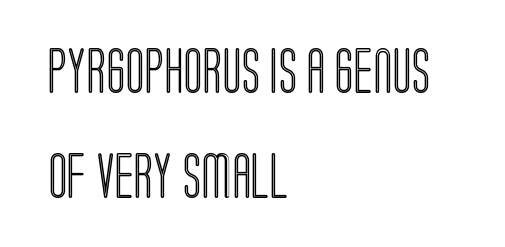
Varying glyph widths throughout — classic text-font behaviour. The horizontal fit of the characters is conventional and even. Layout note: lines flush left. Nope, not italic — everything's standing straight. Quick note: interline space is abundant. Each row of text sits above clean, open space.
